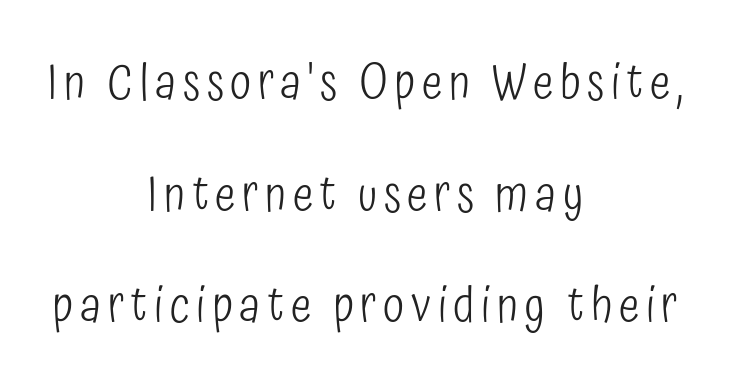
The block of text is sparse from top to bottom, with ample space between rows. The passage shown is typed in a proportional face where columns would drift. One-word summary of the alignment: center. These glyphs show unthickened strokes, regular width or finer.
